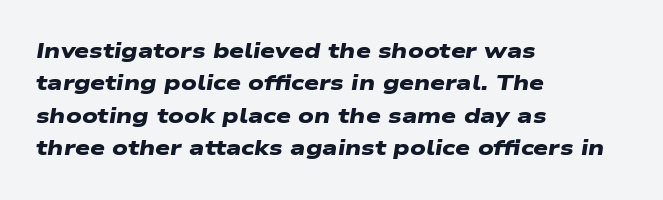
{"bold": "yes", "underline": "no", "align": "left", "line_spacing": "normal", "line_spacing_ratio": 1.54, "letter_spacing": "normal", "letter_spacing_em": 0.0, "glyph_px": 21}
